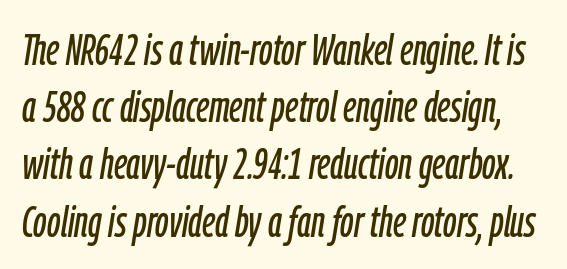
{"italic": "yes", "lean": "right", "slant_degrees": 9, "width": "condensed", "stroke_contrast": "low", "x_height": "medium", "monospaced": "no", "underline": "no", "line_spacing": "normal", "line_spacing_ratio": 1.3, "letter_spacing": "normal", "letter_spacing_em": 0.0, "glyph_px": 44}
